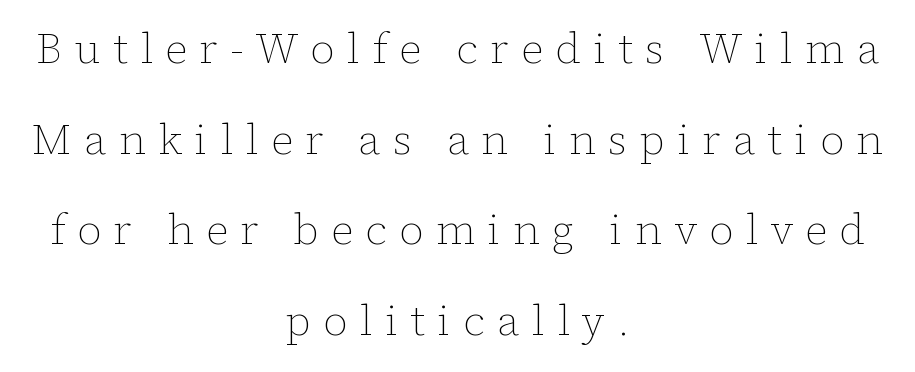
Line starts and ends both wander, symmetrically. The lettering stays uniformly vertical, giving the passage a roman look. This is not heavy type; no bold has been used. Proportional: the letters do not fall into vertical columns. Quick note: underline off.
